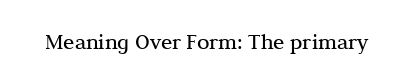
The image shows 23 px text type, upright; set normal letter spacing, not underlined.
